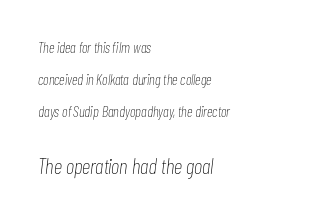
Q: Is the text bold? A: No.
Q: Is the text italic (slanted)? A: Yes, it leans right by about 7 degrees.
Q: Is the text underlined? A: No.
Q: How is the paragraph aligned? A: Left-aligned.
Q: Is the spacing between letters normal or unusually wide? A: Normal.
Q: Is the spacing between lines tight, normal or loose? A: Loose.
Q: Which block of text is set in a larger size, the first (top) or the second (bottom)? A: The second (bottom) one.
